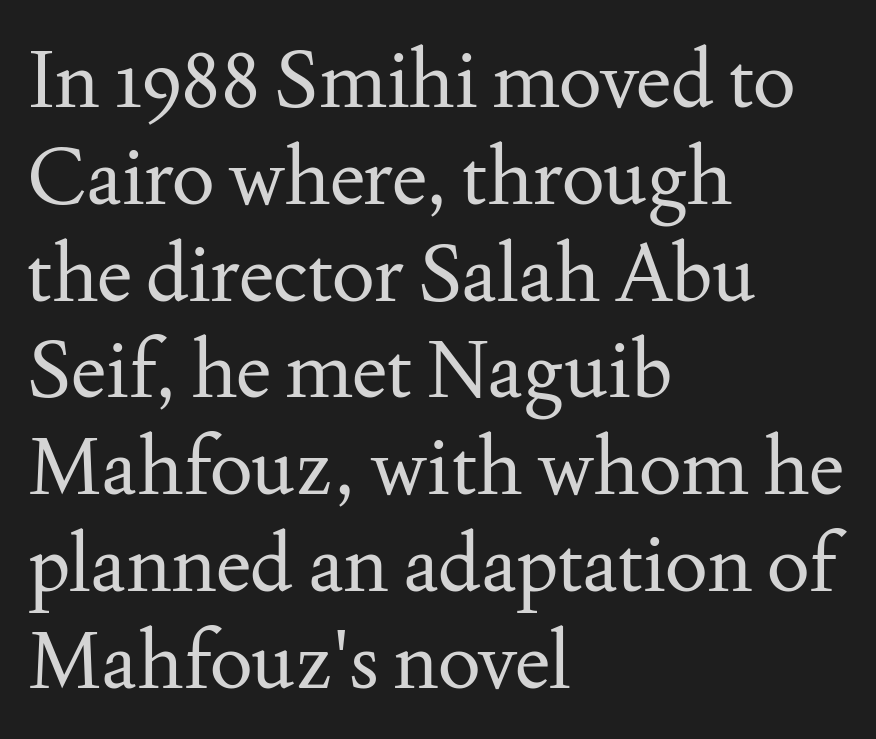
The image shows 80 px regular-weight serif type, upright; set left-aligned, line spacing 1.21x, normal letter spacing, not underlined; medium stroke contrast and a small x-height.
